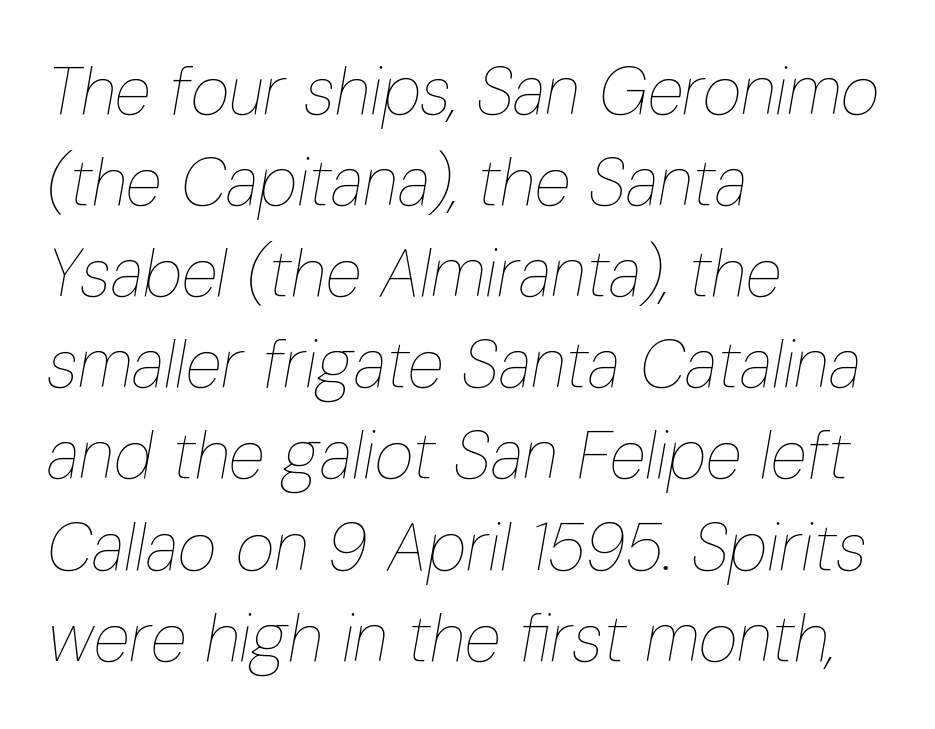
The image shows 67 px thin, condensed type, italic (leaning right); set left-aligned, normal line spacing (1.36x), normal letter spacing, not underlined; low stroke contrast and a medium x-height.
